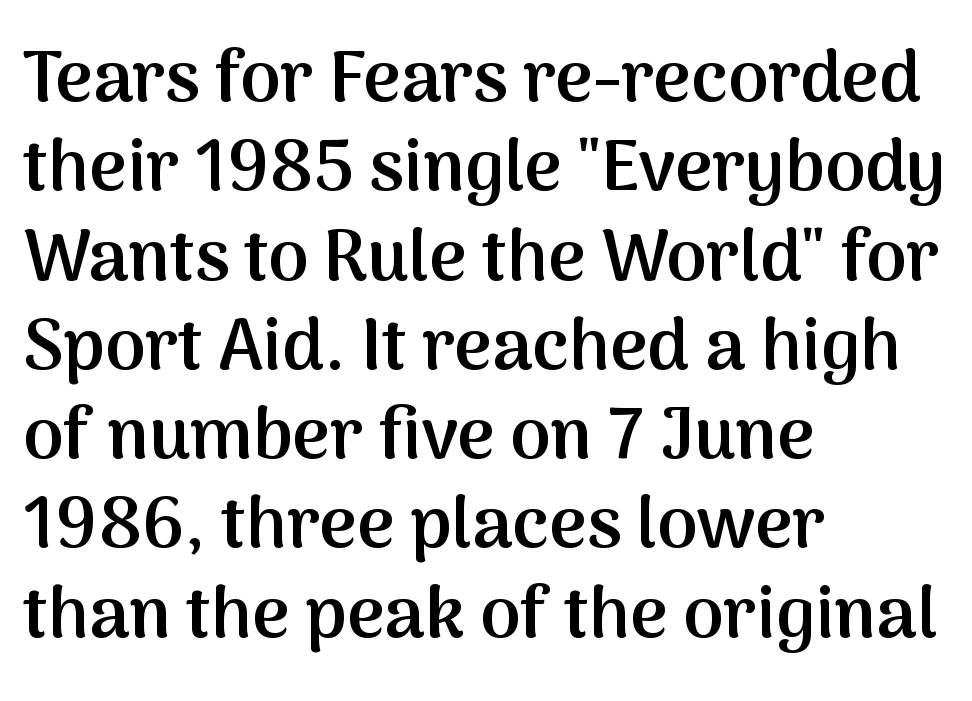
Q: Is the text bold? A: Semi-bold.
Q: Is the text italic (slanted)? A: No, it is upright.
Q: Is the typeface a serif or a sans-serif typeface? A: Sans-serif.
Q: Is the text underlined? A: No.
Q: How is the paragraph aligned? A: Left-aligned.
Q: Is the spacing between letters normal or unusually wide? A: Normal.
Q: Width (condensed, normal, or wide)? A: Normal.
Q: Stroke contrast? A: Medium.
Q: x-height? A: Medium.
Q: Monospaced? A: No.
